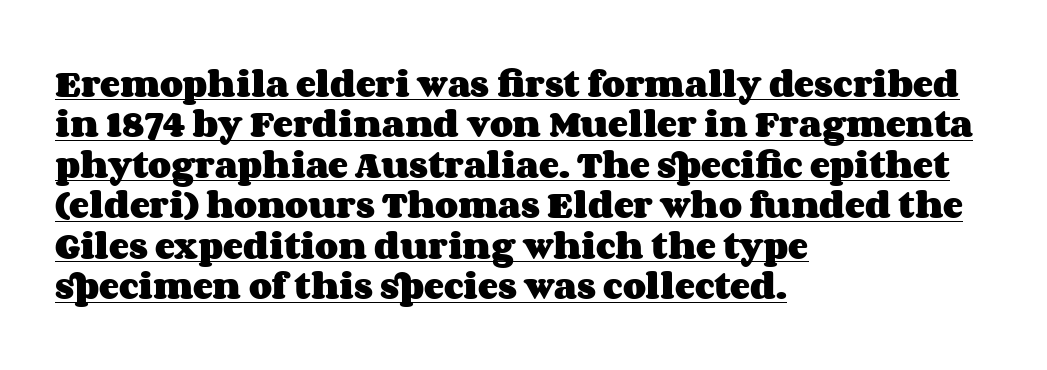
{"italic": "no", "bold": "yes", "weight": "heavy", "width": "wide", "stroke_contrast": "medium", "x_height": "large", "monospaced": "no", "underline": "yes", "align": "left", "line_spacing": "normal", "line_spacing_ratio": 1.35, "letter_spacing": "normal", "letter_spacing_em": 0.0, "glyph_px": 30}
